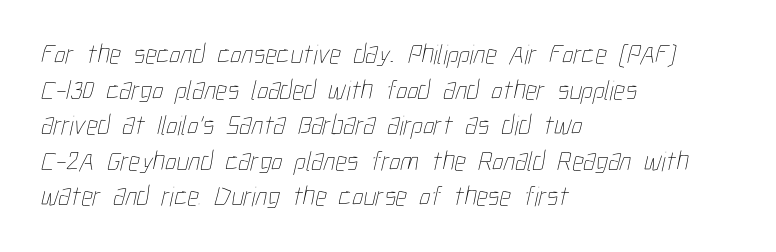
The image shows 28 px thin, condensed type; set left-aligned, normal line spacing (1.27x), normal letter spacing, not underlined; low stroke contrast and a medium x-height.
